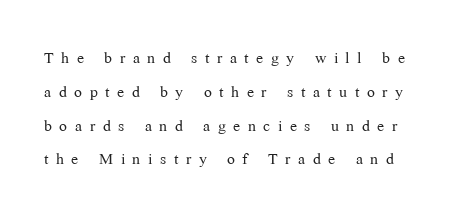
The strokes carry an ordinary text weight at most. Is there any slant? The stems are plumb. Beneath every word, the page is bare. Compared with typical paragraphs, the rows here are spaced about the same. This sample uses expanded letter spacing, leaving extra air between glyphs.
